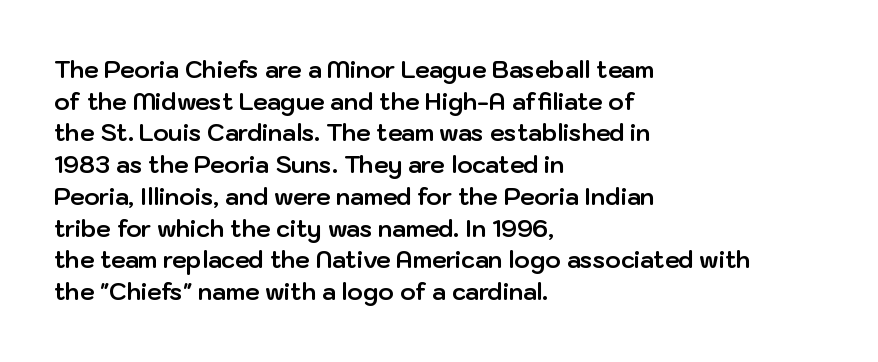
The image shows 23 px bold type, upright; set left-aligned, normal line spacing (1.38x), normal letter spacing, not underlined.
